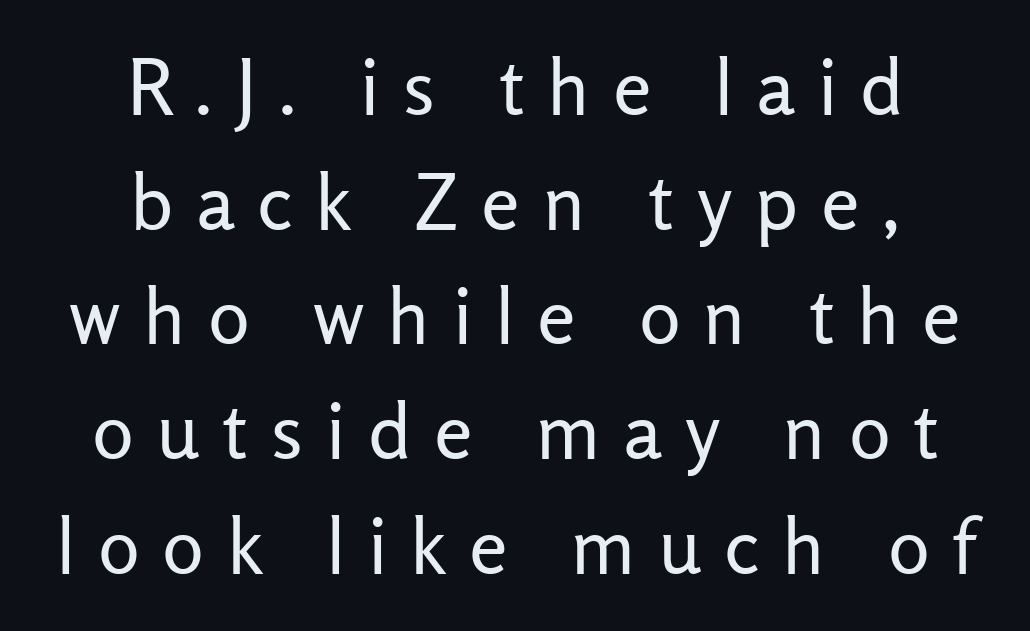
A typesetter would call this heavily tracked-out type. Is this a fixed-width face? No — the glyphs have proportional, varying widths. Where is the straight margin? There isn't one; the lines are centered. Weight: in the light-to-regular range.
